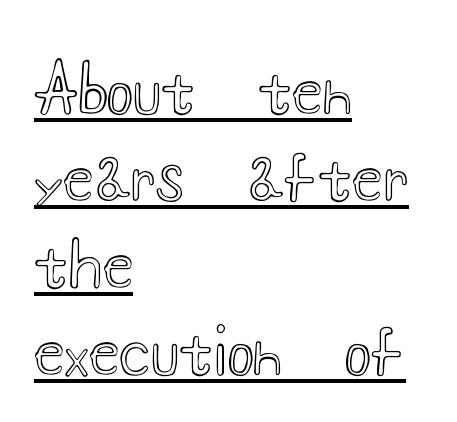
The line texture is even and compact thanks to regular tracking. Reading down the block, your eye returns to a fixed left position each line. Does a line run under the words? Yes, clearly. The lettering holds an erect, upright posture throughout. These lines are rendered in a variable-pitch font.
